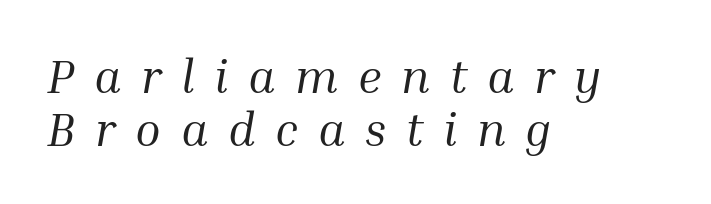
Q: Is the text bold? A: No.
Q: Is the text italic (slanted)? A: Yes, it leans right by about 10 degrees.
Q: Is the typeface a serif or a sans-serif typeface? A: Serif.
Q: Is the text underlined? A: No.
Q: How is the paragraph aligned? A: Left-aligned.
Q: Is the spacing between letters normal or unusually wide? A: Unusually wide.
Q: Is the spacing between lines tight, normal or loose? A: Tight.
Q: Width (condensed, normal, or wide)? A: Normal.
Q: Stroke contrast? A: Medium.
Q: x-height? A: Medium.
Q: Monospaced? A: No.
